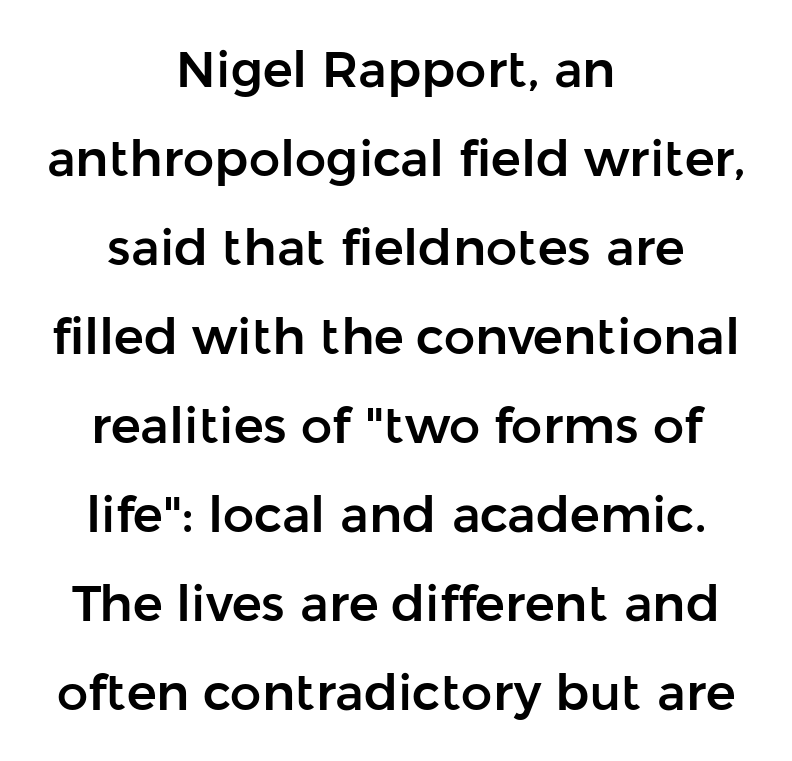
Look at the tracking — it's just the regular setting, nothing added. The typeface chosen for these lines omits serifs. Here the designer chose a conventional face with non-uniform glyph widths. This is the regular roman posture of the typeface. The words here are not underlined.
